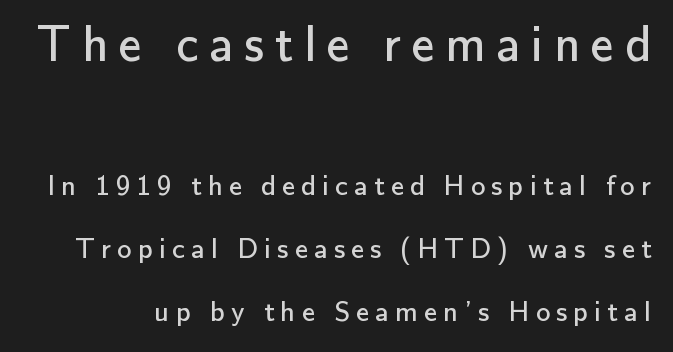
Q: Is the text bold? A: No.
Q: Is the text italic (slanted)? A: No, it is upright.
Q: Is the typeface a serif or a sans-serif typeface? A: Sans-serif.
Q: Is the text underlined? A: No.
Q: Is the spacing between letters normal or unusually wide? A: Unusually wide.
Q: Is the spacing between lines tight, normal or loose? A: Loose.
Q: Which block of text is set in a larger size, the first (top) or the second (bottom)? A: The first (top) one.
Q: Width (condensed, normal, or wide)? A: Normal.
Q: Stroke contrast? A: Low.
Q: x-height? A: Small.
Q: Monospaced? A: No.
